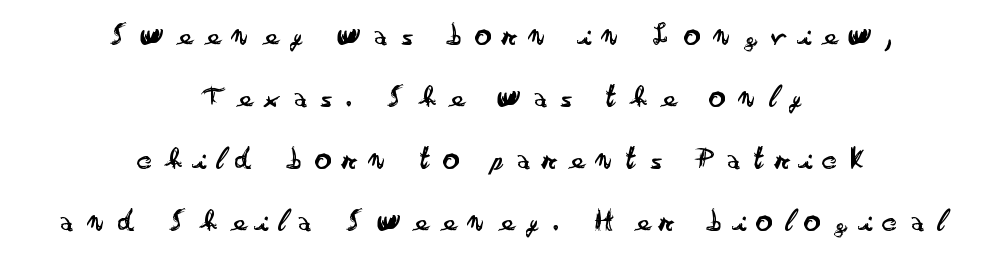
Is the stroke heavy? The answer is a plain regular-or-lighter. The text was rendered using a sans face with plain stroke endings. The passage shown is typed in a proportional face where columns would drift. Alignment: centered. Style check: upright. Caption: expanded tracking, letters set apart.
